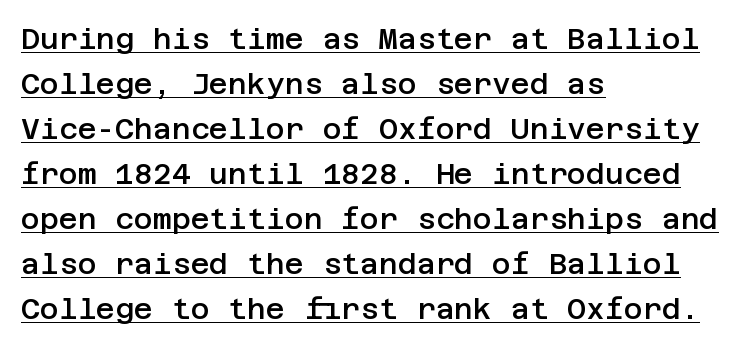
This sample uses plain, unmodified letter spacing. This sample is left-justified, so line endings fall wherever the words run out. This sample uses a sans-serif face. Vertical spacing — default.
